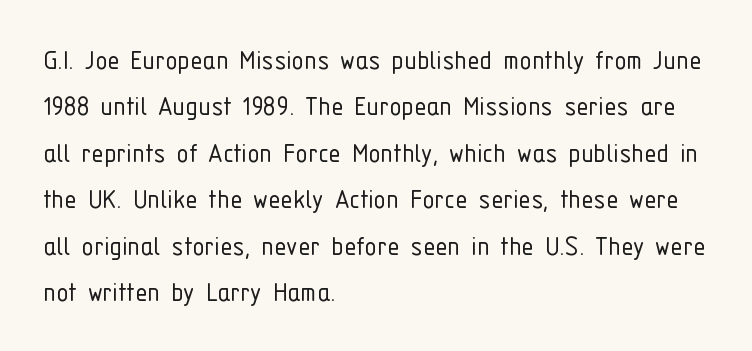
Q: Is the text bold? A: No.
Q: Is the text italic (slanted)? A: No, it is upright.
Q: Is the typeface a serif or a sans-serif typeface? A: Sans-serif.
Q: Is the text underlined? A: No.
Q: How is the paragraph aligned? A: Left-aligned.
Q: Is the spacing between letters normal or unusually wide? A: Normal.
Q: Is the spacing between lines tight, normal or loose? A: Normal.
Q: Width (condensed, normal, or wide)? A: Condensed.
Q: Stroke contrast? A: Low.
Q: x-height? A: Medium.
Q: Monospaced? A: No.
